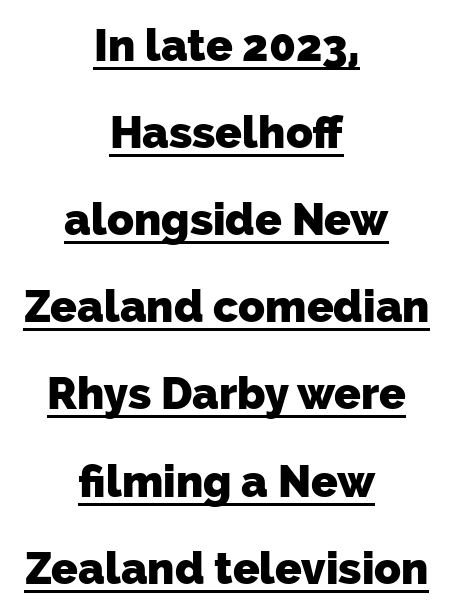
{"serif": "no", "bold": "yes", "weight": "heavy", "width": "normal", "stroke_contrast": "low", "x_height": "medium", "monospaced": "no", "underline": "yes", "align": "center", "line_spacing": "loose", "line_spacing_ratio": 1.98, "letter_spacing": "normal", "letter_spacing_em": 0.0, "glyph_px": 44}
